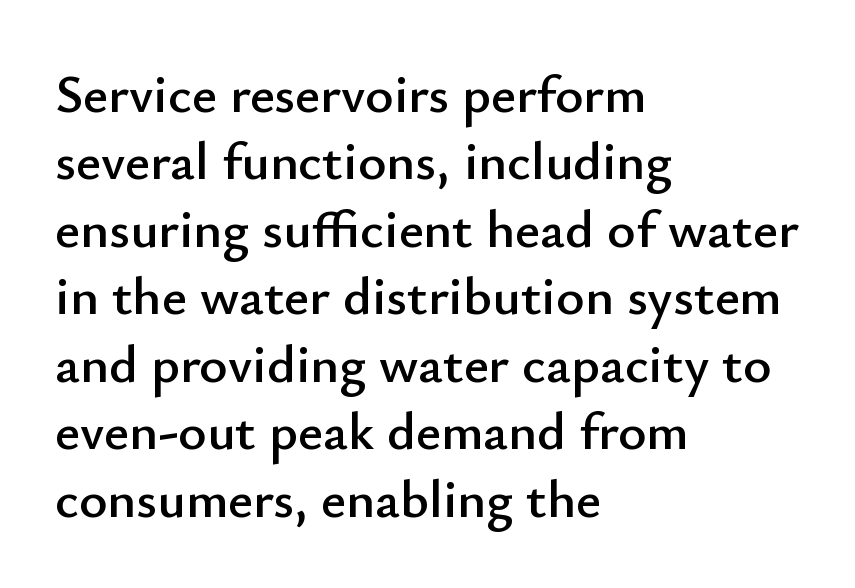
Q: Is the text italic (slanted)? A: No, it is upright.
Q: Is the typeface a serif or a sans-serif typeface? A: Sans-serif.
Q: Is the text underlined? A: No.
Q: How is the paragraph aligned? A: Left-aligned.
Q: Is the spacing between letters normal or unusually wide? A: Normal.
Q: Is the spacing between lines tight, normal or loose? A: Normal.
Q: Width (condensed, normal, or wide)? A: Normal.
Q: Stroke contrast? A: Low.
Q: x-height? A: Small.
Q: Monospaced? A: No.
